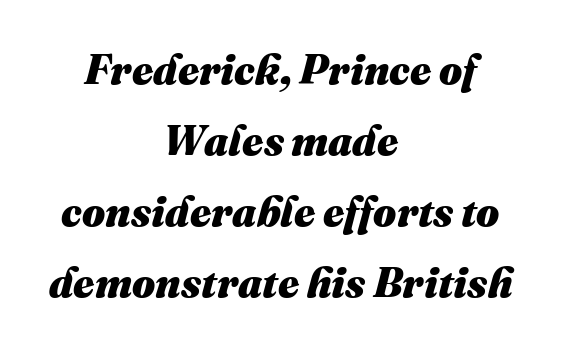
Q: Is the text bold? A: Yes.
Q: Is the text italic (slanted)? A: Yes, it leans right by about 16 degrees.
Q: Is the text underlined? A: No.
Q: How is the paragraph aligned? A: Centered.
Q: Is the spacing between letters normal or unusually wide? A: Normal.
Q: Width (condensed, normal, or wide)? A: Normal.
Q: Stroke contrast? A: Medium.
Q: x-height? A: Medium.
Q: Monospaced? A: No.
